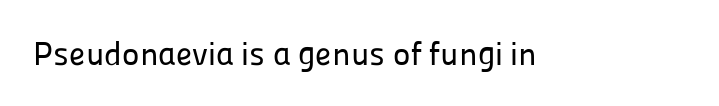
Q: Is the text italic (slanted)? A: No, it is upright.
Q: Is the typeface a serif or a sans-serif typeface? A: Sans-serif.
Q: Is the text underlined? A: No.
Q: Is the spacing between letters normal or unusually wide? A: Normal.
Q: Width (condensed, normal, or wide)? A: Normal.
Q: Stroke contrast? A: Low.
Q: x-height? A: Medium.
Q: Monospaced? A: No.
